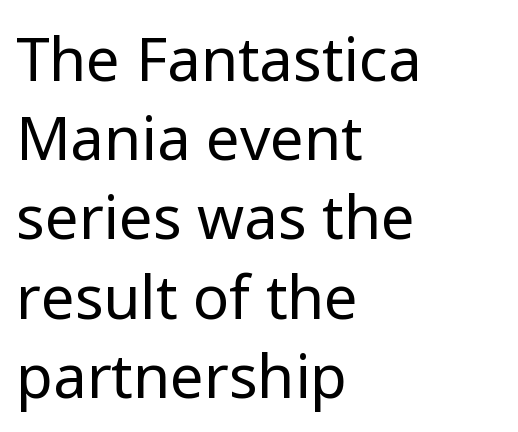
{"serif": "no", "italic": "no", "bold": "no", "weight": "regular", "width": "normal", "stroke_contrast": "low", "x_height": "medium", "monospaced": "no", "underline": "no", "align": "left", "line_spacing": "normal", "line_spacing_ratio": 1.32, "letter_spacing": "normal", "letter_spacing_em": 0.0, "glyph_px": 60}
